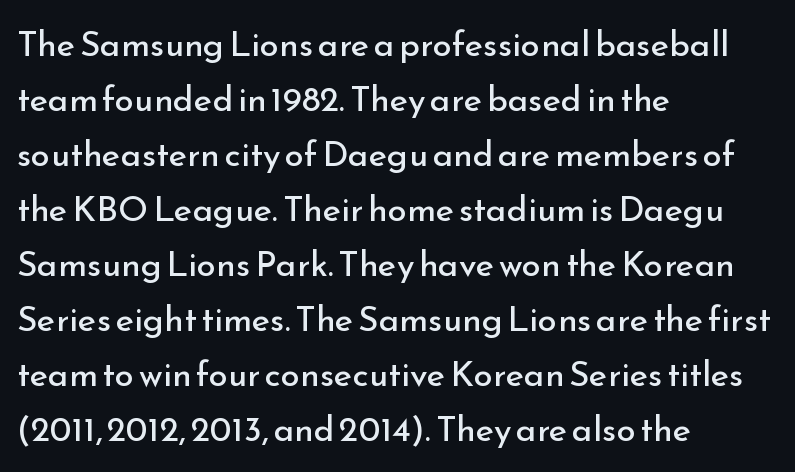
Upright lettering throughout. Do the characters align in a grid? No, the font is proportional. Stroke terminals: plain, sans-serif. Descenders are the only things crossing below the line. Students, observe: this is what conventionally led text looks like.
